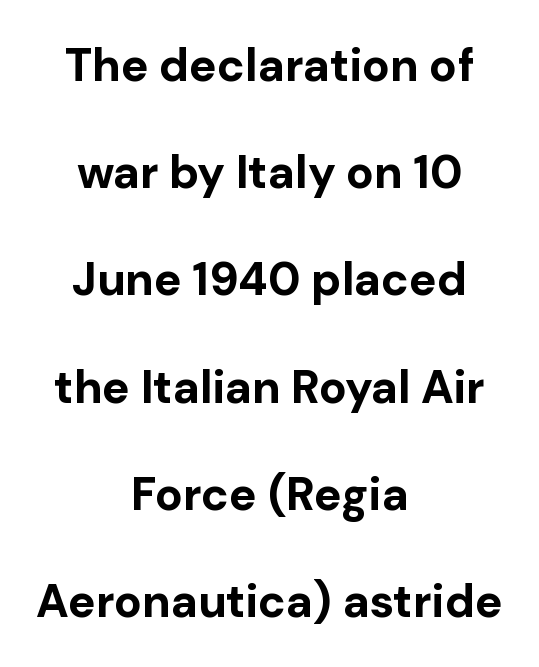
{"serif": "no", "italic": "no", "bold": "yes", "weight": "bold", "width": "normal", "stroke_contrast": "low", "x_height": "medium", "monospaced": "no", "underline": "no", "align": "center", "line_spacing": "loose", "line_spacing_ratio": 2.33, "letter_spacing": "normal", "letter_spacing_em": 0.0, "glyph_px": 46}
